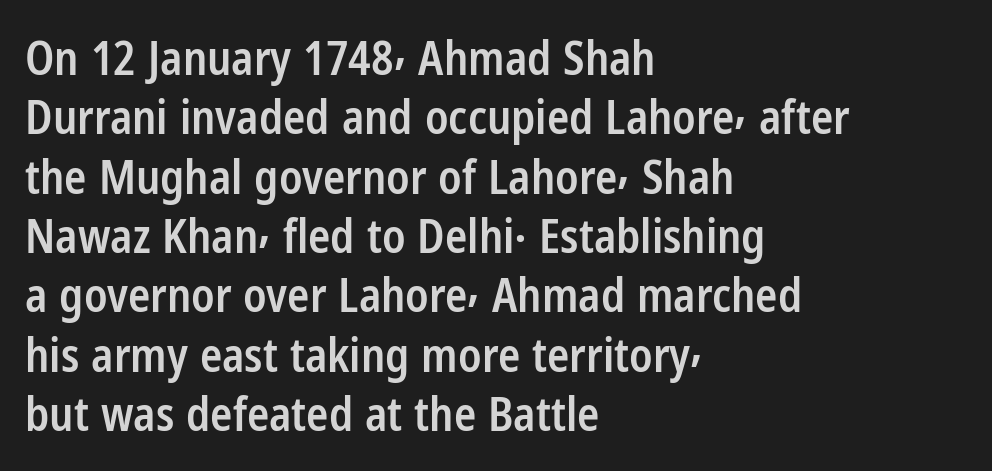
Q: Is the text bold? A: Semi-bold.
Q: Is the text italic (slanted)? A: No, it is upright.
Q: Is the typeface a serif or a sans-serif typeface? A: Sans-serif.
Q: Is the text underlined? A: No.
Q: How is the paragraph aligned? A: Left-aligned.
Q: Is the spacing between letters normal or unusually wide? A: Normal.
Q: Is the spacing between lines tight, normal or loose? A: Normal.
Q: Width (condensed, normal, or wide)? A: Condensed.
Q: Stroke contrast? A: Low.
Q: x-height? A: Medium.
Q: Monospaced? A: No.
